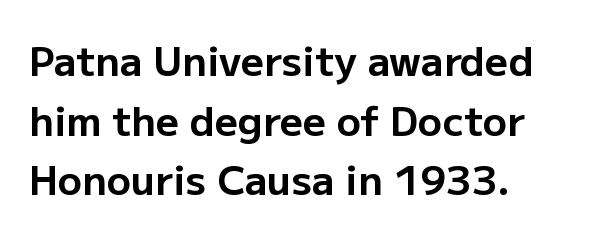
The image shows 40 px bold sans-serif type, upright; set left-aligned, normal line spacing (1.49x), normal letter spacing, not underlined; low stroke contrast and a medium x-height.
